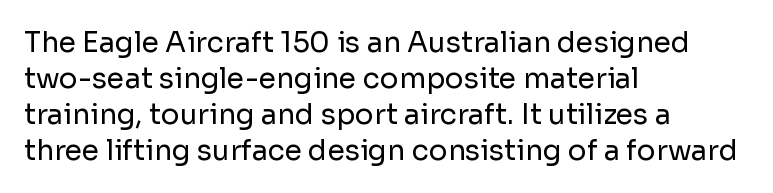
Looks like regular typesetting: each glyph gets only the width it needs. Compared with a typical body face, this is equally light or lighter still. Regarding leading, the lines here are spaced in the standard way. Short and long lines alike share a common starting point at left. Regarding serifs, this sample does without them.
